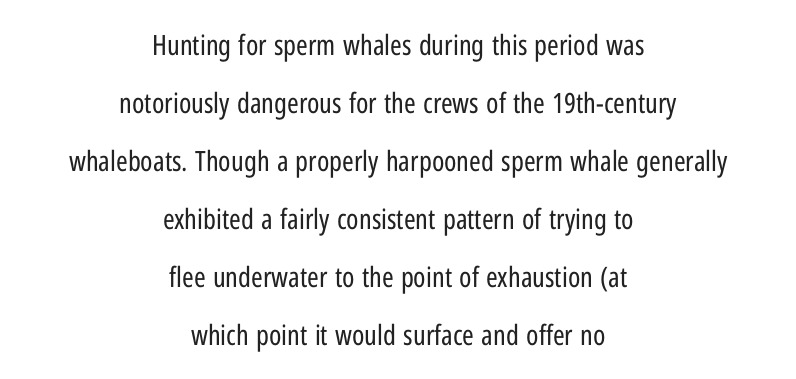
The image shows 28 px regular-weight, condensed sans-serif type, upright; set centered, loose line spacing (2.07x), normal letter spacing, not underlined; low stroke contrast and a medium x-height.
